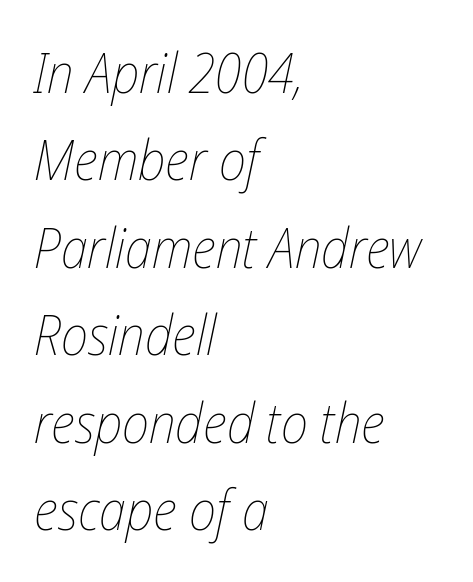
Q: Is the text bold? A: No.
Q: Is the text italic (slanted)? A: Yes, it leans right by about 12 degrees.
Q: Is the text underlined? A: No.
Q: How is the paragraph aligned? A: Left-aligned.
Q: Is the spacing between letters normal or unusually wide? A: Normal.
Q: Is the spacing between lines tight, normal or loose? A: Normal.
Q: Width (condensed, normal, or wide)? A: Condensed.
Q: Stroke contrast? A: Low.
Q: x-height? A: Medium.
Q: Monospaced? A: No.
